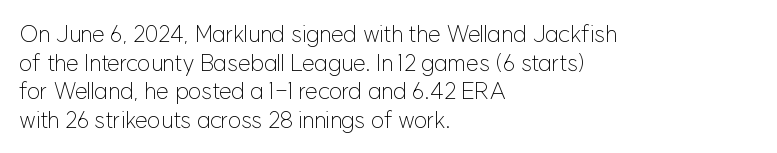
{"italic": "no", "bold": "no", "underline": "no", "align": "left", "line_spacing_ratio": 1.24, "letter_spacing": "normal", "letter_spacing_em": 0.0, "glyph_px": 23}
